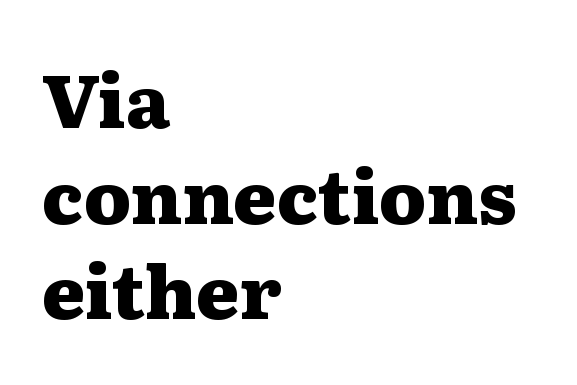
{"serif": "yes", "italic": "no", "bold": "yes", "weight": "heavy", "width": "wide", "stroke_contrast": "medium", "x_height": "medium", "monospaced": "no", "underline": "no", "align": "left", "line_spacing": "normal", "line_spacing_ratio": 1.31, "letter_spacing": "normal", "letter_spacing_em": 0.0, "glyph_px": 73}
